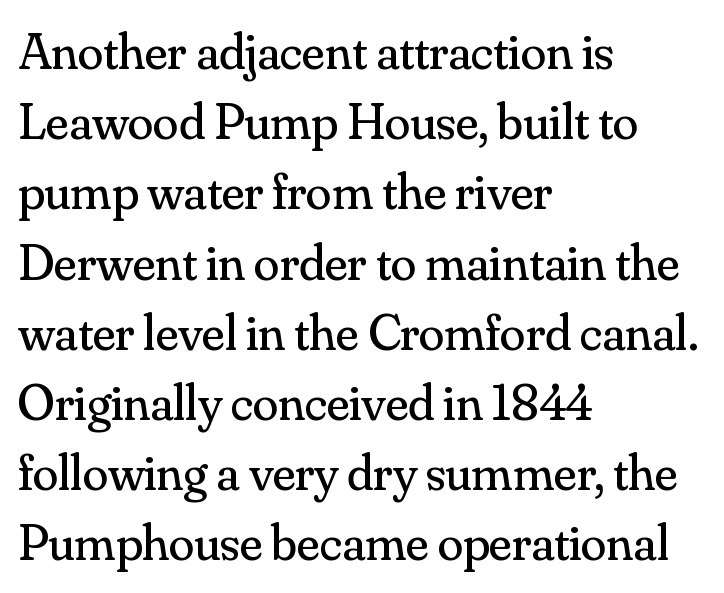
The line-height multiplier appears to be the usual default. No extra ink here — the face is not bold. Ascenders rise straight up at ninety degrees. What stands out about the letter spacing? Nothing — it is the standard amount.
